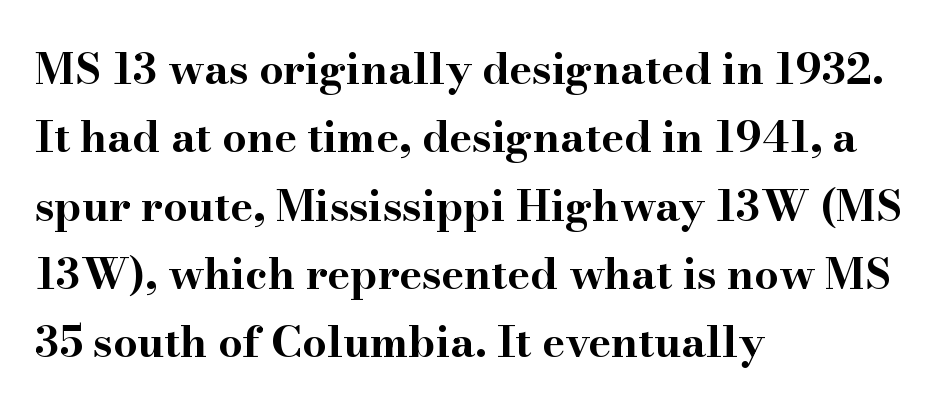
{"serif": "yes", "italic": "no", "bold": "yes", "weight": "bold", "width": "wide", "stroke_contrast": "high", "x_height": "small", "monospaced": "no", "underline": "no", "align": "left", "line_spacing": "normal", "line_spacing_ratio": 1.59, "letter_spacing": "normal", "letter_spacing_em": 0.0, "glyph_px": 43}
